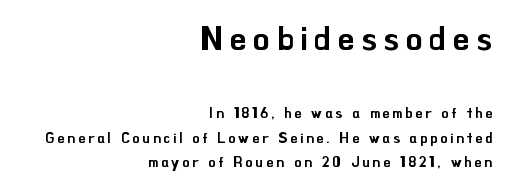
Each letter's strokes conclude bluntly, with no projecting serifs. The lines in this sample share a right terminus and differ only in where they begin. The letters stand upright; this is a roman face. The tracking jumps out immediately: characters are airy and widely separated. The gap between lines stays unmarked. The passage shown is typed in a proportional face where columns would drift.
